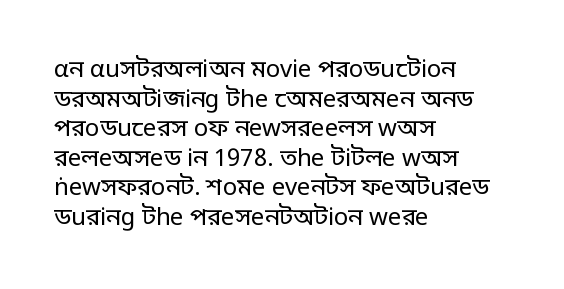
{"italic": "no", "bold": "no", "underline": "no", "align": "left", "line_spacing_ratio": 1.23, "letter_spacing": "normal", "letter_spacing_em": 0.0, "glyph_px": 24}
